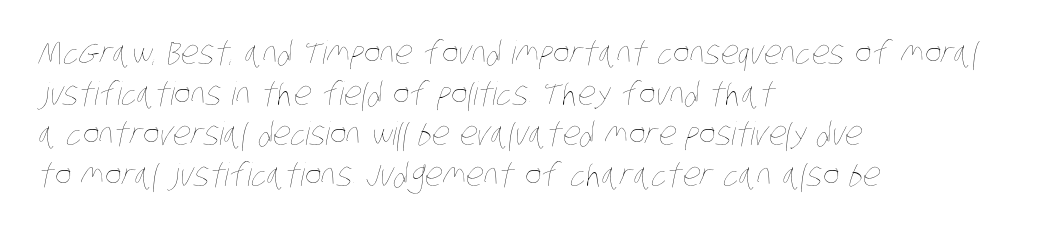
{"bold": "no", "weight": "thin", "width": "condensed", "stroke_contrast": "low", "x_height": "large", "monospaced": "no", "underline": "no", "align": "left", "line_spacing": "normal", "line_spacing_ratio": 1.27, "letter_spacing": "normal", "letter_spacing_em": 0.0, "glyph_px": 32}
